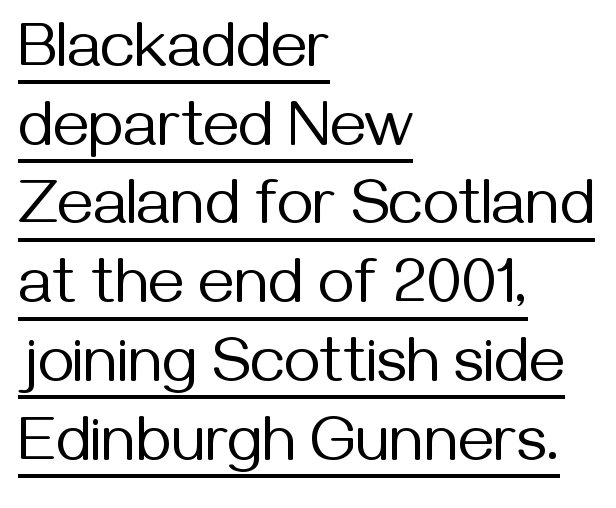
{"serif": "no", "italic": "no", "bold": "no", "weight": "regular", "width": "normal", "stroke_contrast": "medium", "x_height": "medium", "monospaced": "no", "underline": "yes", "align": "left", "line_spacing": "normal", "line_spacing_ratio": 1.25, "letter_spacing": "normal", "letter_spacing_em": 0.0, "glyph_px": 63}
